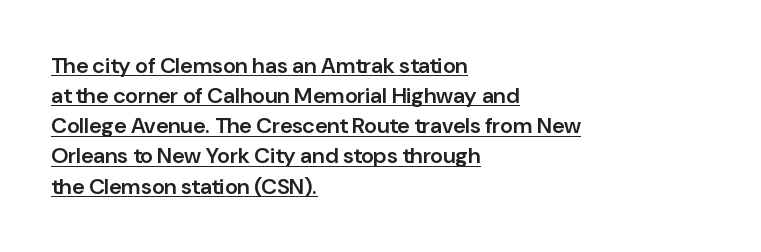
Every row of glyphs begins at an identical x-position on the left. In terms of weight, the rendering is demibold, just under bold. This is roman type, the default non-slanted kind. Regarding leading, the lines here are spaced in the standard way. You could call the tracking neutral — neither tight nor loose. Descenders here cross a horizontal rule under the line.
